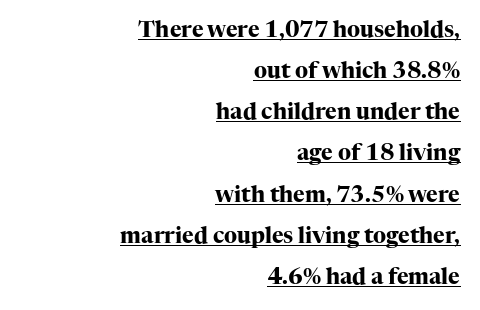
{"italic": "no", "bold": "yes", "underline": "yes", "align": "right", "line_spacing_ratio": 1.87, "letter_spacing": "normal", "letter_spacing_em": 0.0, "glyph_px": 22}
